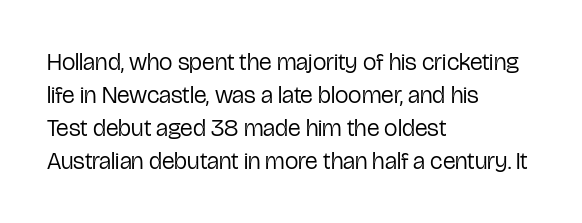
These lines stack with their left ends in a neat column. Letters rest on an invisible, unmarked baseline. The lines sit at an ordinary, default distance from one another. The type sits square on the baseline with zero lean. No letter is thick-stroked: the sample isn't bold. Default kerning and tracking; the words read as compact shapes.
